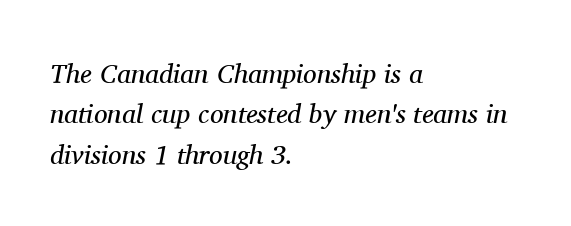
{"italic": "yes", "lean": "right", "slant_degrees": 11, "bold": "no", "underline": "no", "align": "left", "line_spacing": "normal", "line_spacing_ratio": 1.5, "letter_spacing": "normal", "letter_spacing_em": 0.0, "glyph_px": 27}
